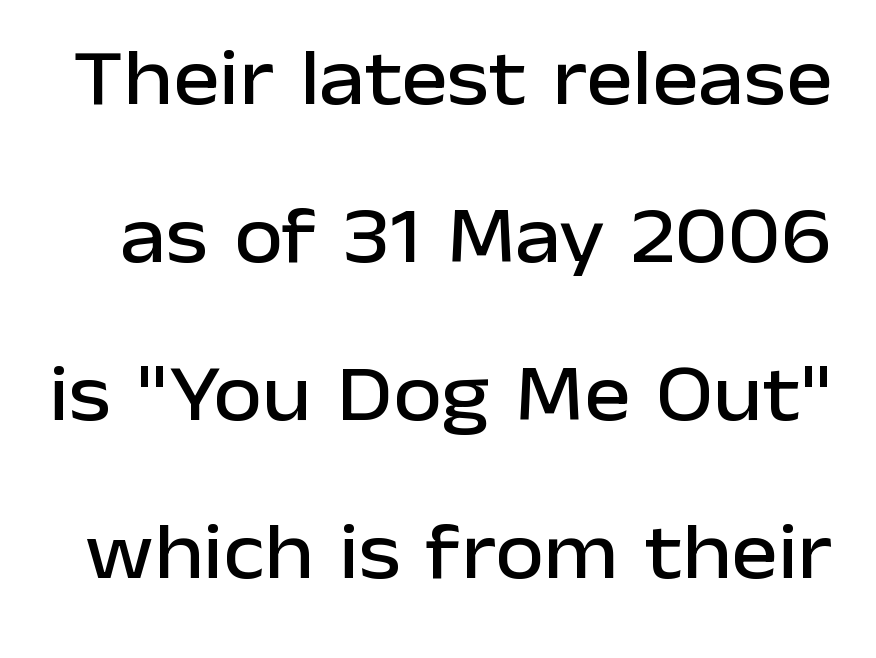
The image shows 79 px sans-serif type, upright; set loose line spacing (2.0x), normal letter spacing, not underlined; low stroke contrast and a medium x-height.
